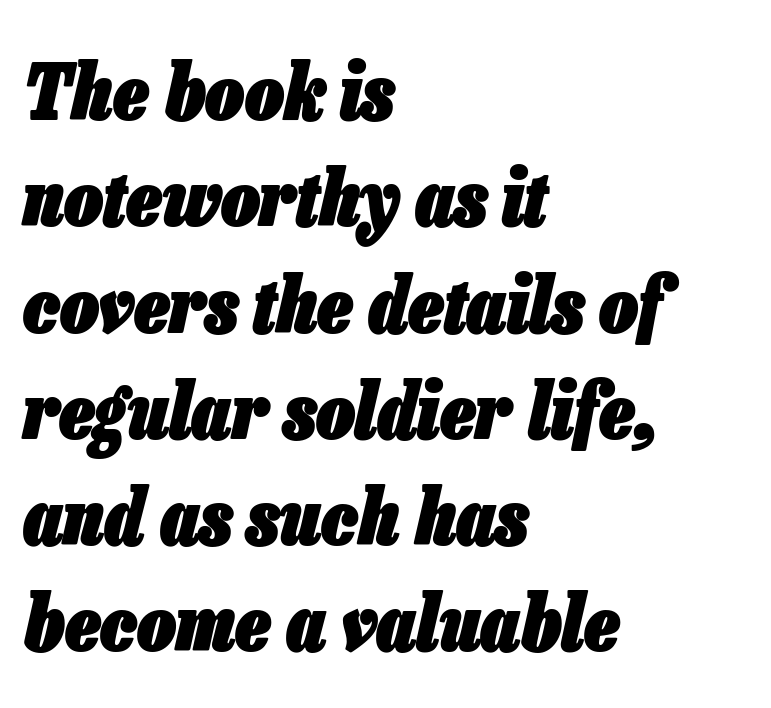
The image shows 77 px heavy, condensed type, italic (leaning right); set left-aligned, normal line spacing (1.38x), normal letter spacing, not underlined; low stroke contrast and a medium x-height.
